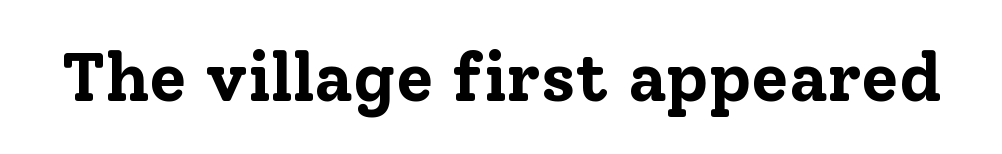
The image shows 68 px bold serif type, upright; set normal letter spacing, not underlined; low stroke contrast and a medium x-height.
